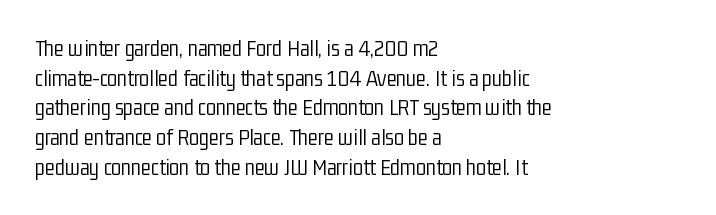
The lines sit at an ordinary, default distance from one another. The rag falls on the right side of this text block. The characters are drawn with everyday or finer stroke widths. Descender tails drop into unmarked territory.
